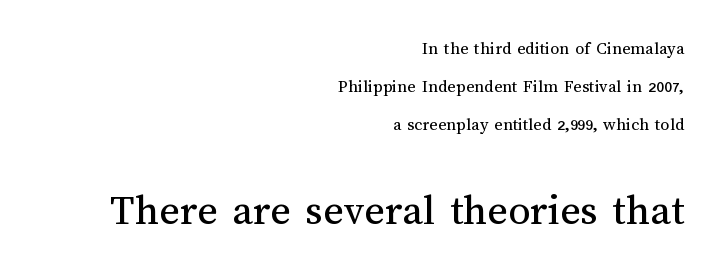
The image shows 44 px regular-weight type, upright; set right-aligned, loose line spacing (2.1x), normal letter spacing, not underlined; the second (bottom) block is 2.44x larger; medium stroke contrast and a medium x-height.
